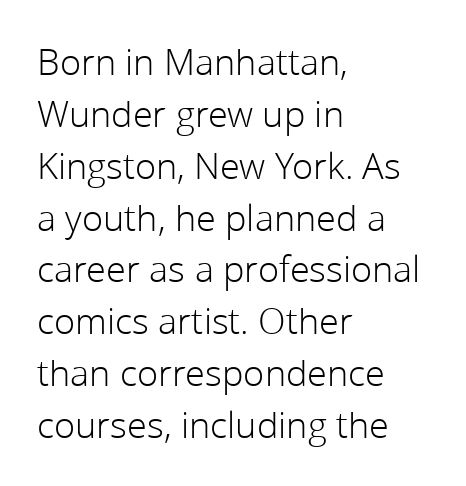
Compared with typical paragraphs, the rows here are spaced about the same. Think standard paragraph weight, or any step lighter than that. The rendering keeps characters at their native spacing. The paragraph shown leans on its left margin.
